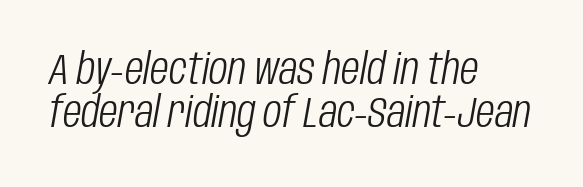
The image shows 43 px light, condensed type, italic (leaning right); set left-aligned, tight line spacing (1.0x), normal letter spacing, not underlined; low stroke contrast and a large x-height.
